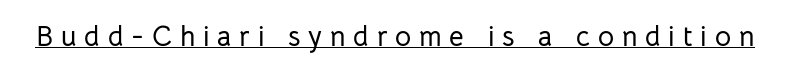
Spacing between characters has been opened up far beyond the box default. A rule runs beneath these lines of type. This sample uses an upright cut, with every glyph sitting square on the baseline. This sample uses a sans-serif face. Looks like regular typesetting: each glyph gets only the width it needs.
